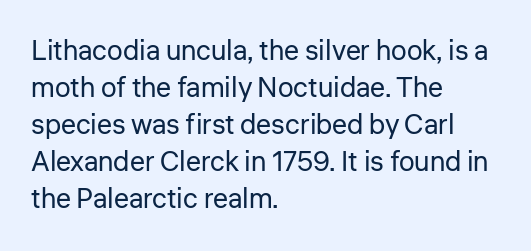
Q: Is the text bold? A: No.
Q: Is the text italic (slanted)? A: No, it is upright.
Q: Is the typeface a serif or a sans-serif typeface? A: Sans-serif.
Q: Is the text underlined? A: No.
Q: How is the paragraph aligned? A: Left-aligned.
Q: Is the spacing between letters normal or unusually wide? A: Normal.
Q: Is the spacing between lines tight, normal or loose? A: Normal.
Q: Width (condensed, normal, or wide)? A: Normal.
Q: Stroke contrast? A: Low.
Q: x-height? A: Medium.
Q: Monospaced? A: No.
